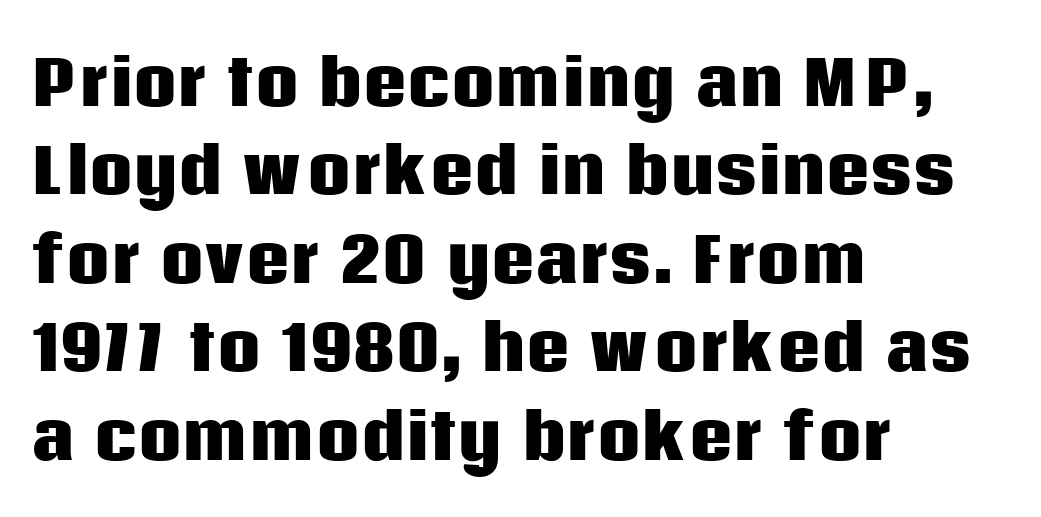
Q: Is the text bold? A: Yes.
Q: Is the text italic (slanted)? A: No, it is upright.
Q: Is the typeface a serif or a sans-serif typeface? A: Sans-serif.
Q: Is the text underlined? A: No.
Q: How is the paragraph aligned? A: Left-aligned.
Q: Is the spacing between letters normal or unusually wide? A: Normal.
Q: Is the spacing between lines tight, normal or loose? A: Normal.
Q: Width (condensed, normal, or wide)? A: Normal.
Q: Stroke contrast? A: Low.
Q: x-height? A: Large.
Q: Monospaced? A: No.
